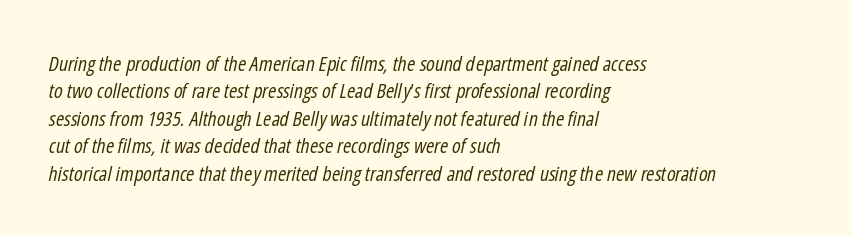
The lettering tilts uniformly, giving the passage an italic look. Honestly, the letter spacing is just normal — you wouldn't notice it. Glance below the letters and you will spot only blank space. Stems and bowls with no extra thickness — not bold. This sample is left-justified, so line endings fall wherever the words run out.
